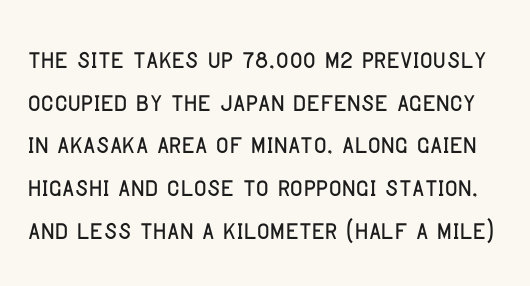
The lettering stays uniformly vertical, giving the passage a roman look. Descender tails drop into unmarked territory. Is this a fixed-width face? No — the glyphs have proportional, varying widths. The line texture is even and compact thanks to regular tracking. Grotesque or geometric, the face here clearly has no serifs.
